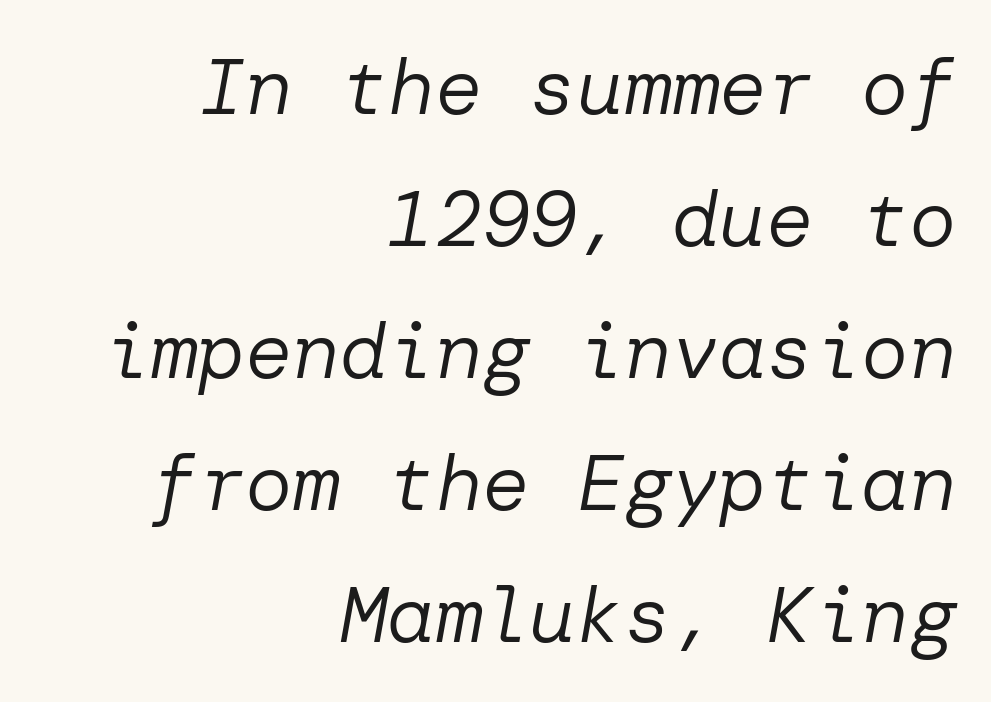
Is the stroke heavy? The answer is a plain regular-or-lighter. Line endings align vertically; line beginnings do not. A clean baseline with only descenders dipping below it. Spacing between characters is what you'd get straight out of the box.
